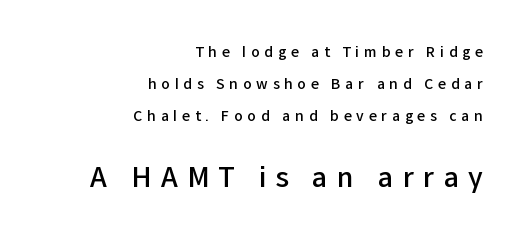
Q: Is the text bold? A: Semi-bold.
Q: Is the text italic (slanted)? A: No, it is upright.
Q: Is the text underlined? A: No.
Q: How is the paragraph aligned? A: Right-aligned.
Q: Is the spacing between letters normal or unusually wide? A: Unusually wide.
Q: Is the spacing between lines tight, normal or loose? A: Loose.
Q: Which block of text is set in a larger size, the first (top) or the second (bottom)? A: The second (bottom) one.
